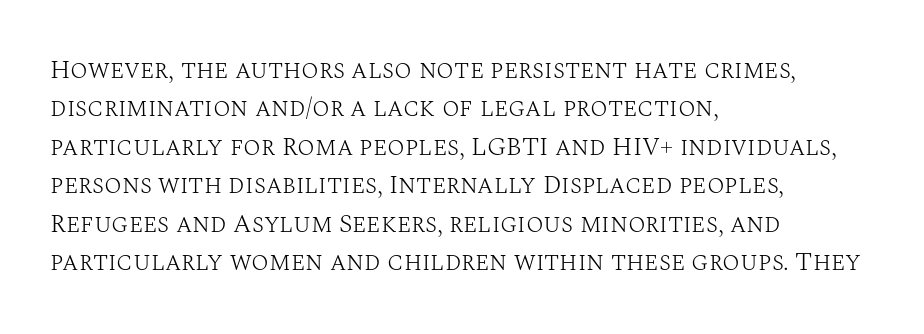
Leftover space on each line is placed entirely after the last word. The font sits on the lighter half of the weight spectrum, regular included. Here the glyphs are tracked normally, forming tight word shapes. Evenly set lines give the paragraph a standard silhouette. The area under the type is left untouched. The letters stand upright; this is a roman face.
